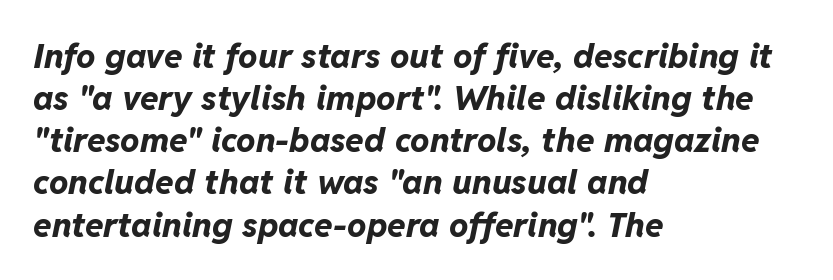
Q: Is the text bold? A: Yes.
Q: Is the text italic (slanted)? A: Yes, it leans right by about 11 degrees.
Q: Is the text underlined? A: No.
Q: How is the paragraph aligned? A: Left-aligned.
Q: Is the spacing between letters normal or unusually wide? A: Normal.
Q: Width (condensed, normal, or wide)? A: Normal.
Q: Stroke contrast? A: Low.
Q: x-height? A: Medium.
Q: Monospaced? A: No.
